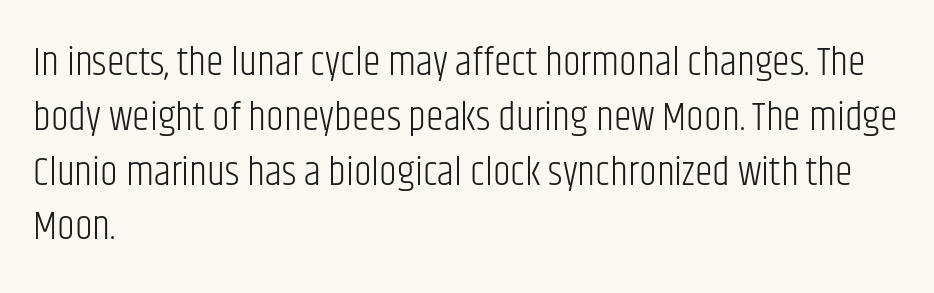
{"serif": "no", "italic": "no", "bold": "no", "weight": "light", "width": "condensed", "stroke_contrast": "low", "x_height": "large", "monospaced": "no", "underline": "no", "align": "left", "line_spacing": "normal", "line_spacing_ratio": 1.37, "letter_spacing": "normal", "letter_spacing_em": 0.0, "glyph_px": 40}
